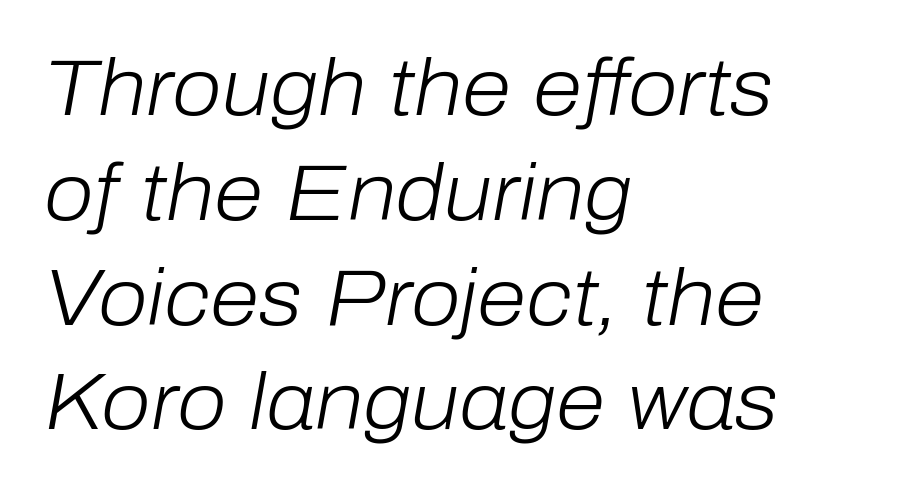
The image shows 80 px light type, italic (leaning right); set left-aligned, normal line spacing (1.31x), normal letter spacing, not underlined; low stroke contrast and a medium x-height.
